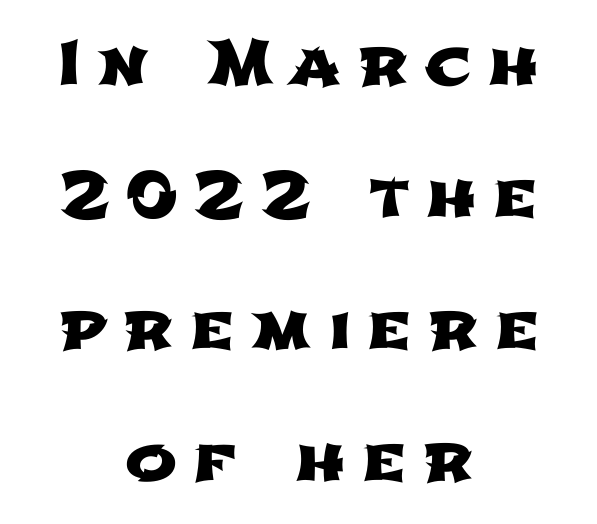
Q: Is the typeface a serif or a sans-serif typeface? A: Sans-serif.
Q: Is the text underlined? A: No.
Q: How is the paragraph aligned? A: Centered.
Q: Is the spacing between letters normal or unusually wide? A: Unusually wide.
Q: Is the spacing between lines tight, normal or loose? A: Loose.
Q: Width (condensed, normal, or wide)? A: Wide.
Q: Stroke contrast? A: Low.
Q: x-height? A: Medium.
Q: Monospaced? A: No.
